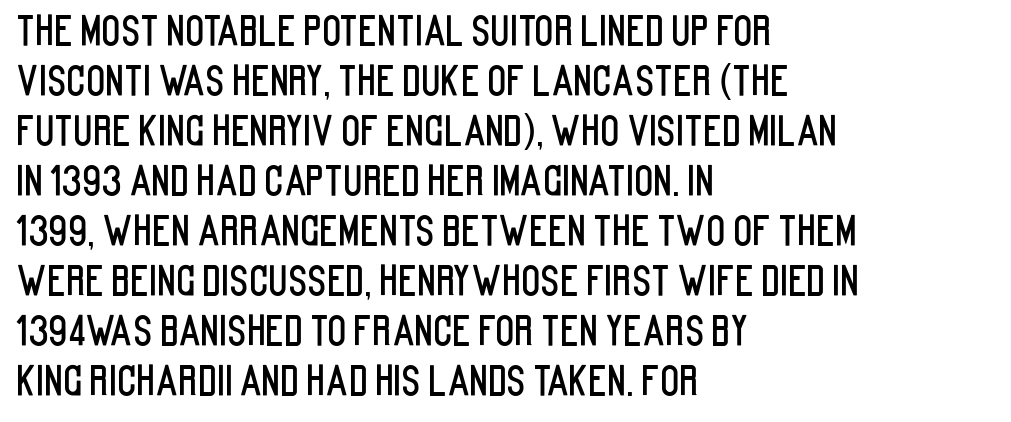
The image shows 40 px condensed sans-serif type, upright; set left-aligned, normal line spacing (1.25x), normal letter spacing, not underlined; low stroke contrast and a large x-height.
